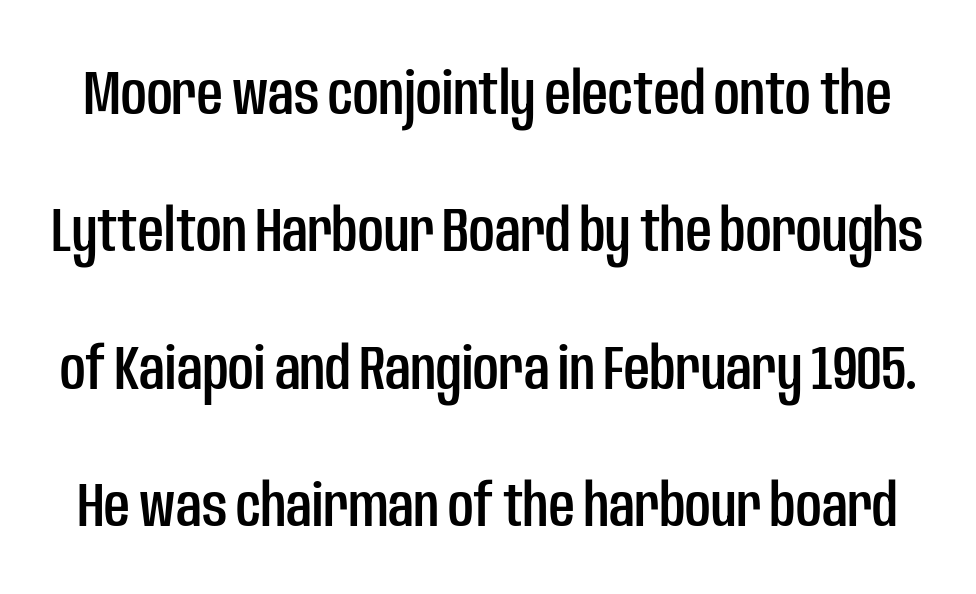
Q: Is the text italic (slanted)? A: No, it is upright.
Q: Is the typeface a serif or a sans-serif typeface? A: Sans-serif.
Q: Is the text underlined? A: No.
Q: Is the spacing between letters normal or unusually wide? A: Normal.
Q: Is the spacing between lines tight, normal or loose? A: Loose.
Q: Width (condensed, normal, or wide)? A: Condensed.
Q: Stroke contrast? A: Low.
Q: x-height? A: Large.
Q: Monospaced? A: No.
